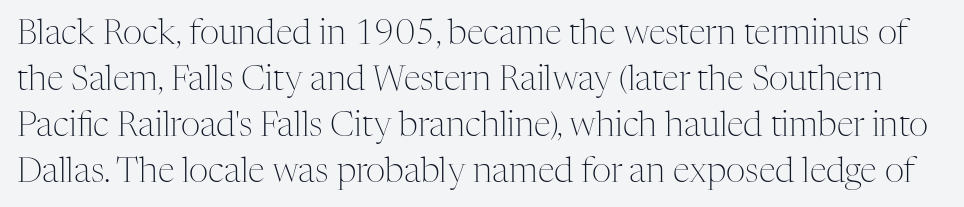
One glance says typical: line gaps are just what's usual. The type family on display is of the serif kind. Characters remain perfectly vertical along every line. Stems and bowls with no extra thickness — not bold. Does extra space separate the letters? No, they use regular spacing. Think of a printed novel: that variable character pitch is what you see here.
